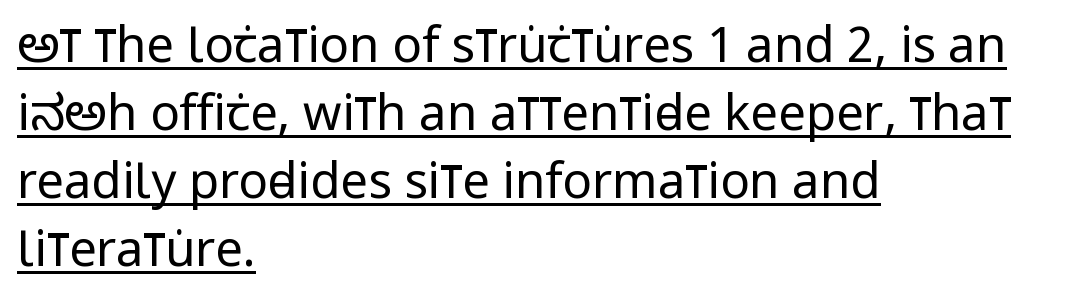
Q: Is the text bold? A: No.
Q: Is the text italic (slanted)? A: No, it is upright.
Q: Is the typeface a serif or a sans-serif typeface? A: Sans-serif.
Q: Is the text underlined? A: Yes.
Q: How is the paragraph aligned? A: Left-aligned.
Q: Is the spacing between letters normal or unusually wide? A: Normal.
Q: Is the spacing between lines tight, normal or loose? A: Normal.
Q: Width (condensed, normal, or wide)? A: Condensed.
Q: Stroke contrast? A: Low.
Q: x-height? A: Large.
Q: Monospaced? A: No.
